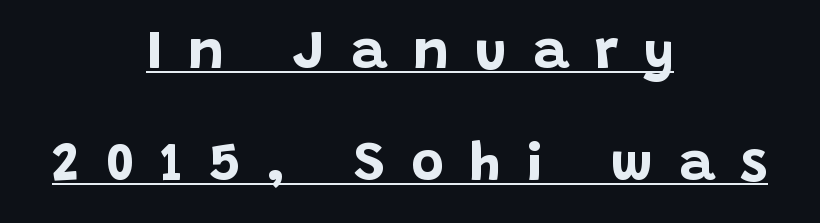
Serif or sans? Sans — the stroke terminals are bare. You could not count columns in this text — the font is proportionally spaced. Rows of type keep a wide berth in the vertical direction. The typography opts for an upright posture over an oblique one.
